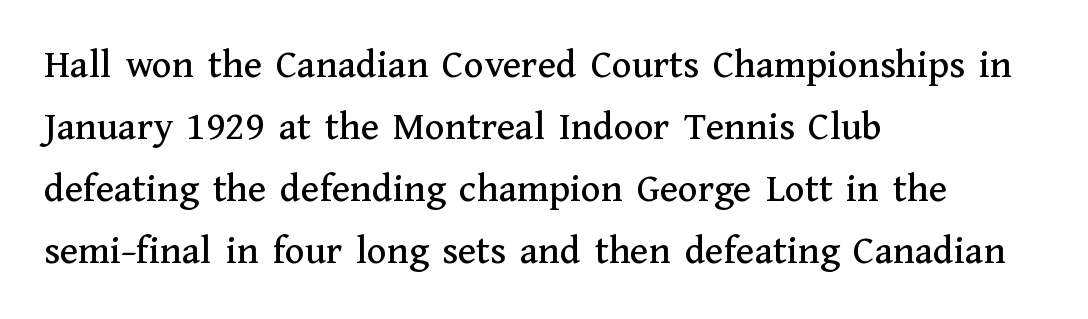
The image shows 41 px serif type, upright; set left-aligned, normal line spacing (1.51x), normal letter spacing, not underlined; medium stroke contrast and a medium x-height.
